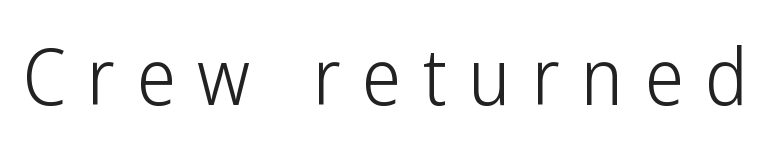
Q: Is the text bold? A: No.
Q: Is the text italic (slanted)? A: No, it is upright.
Q: Is the typeface a serif or a sans-serif typeface? A: Sans-serif.
Q: Is the text underlined? A: No.
Q: Is the spacing between letters normal or unusually wide? A: Unusually wide.
Q: Width (condensed, normal, or wide)? A: Condensed.
Q: Stroke contrast? A: Low.
Q: x-height? A: Medium.
Q: Monospaced? A: No.
